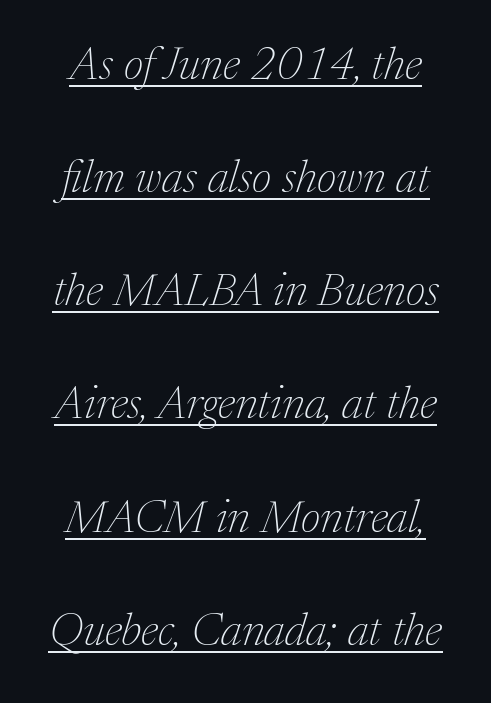
Vertical stems look standard width or narrower in stroke. Little horizontal feet cap the strokes, marking this as serif type. The vertical gap from one line to the next is large. The letters are slanted; this is an italic face.
